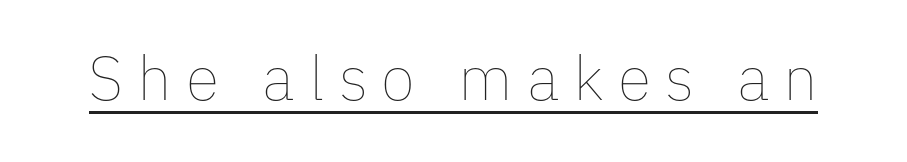
{"italic": "no", "bold": "no", "weight": "thin", "width": "normal", "stroke_contrast": "low", "x_height": "medium", "monospaced": "no", "underline": "yes", "letter_spacing": "wide", "letter_spacing_em": 0.23, "glyph_px": 62}
